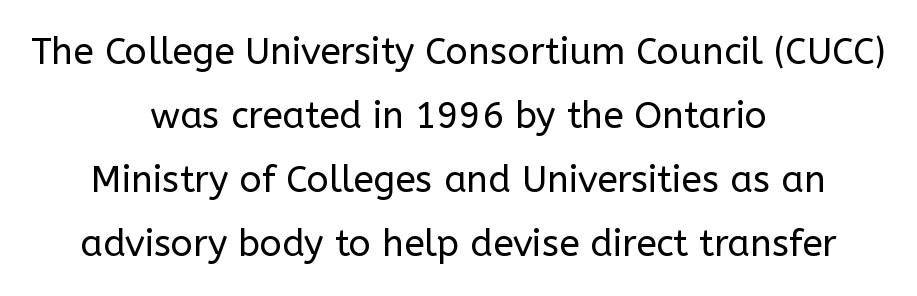
Q: Is the text bold? A: No.
Q: Is the text italic (slanted)? A: No, it is upright.
Q: Is the typeface a serif or a sans-serif typeface? A: Sans-serif.
Q: Is the text underlined? A: No.
Q: How is the paragraph aligned? A: Centered.
Q: Is the spacing between letters normal or unusually wide? A: Normal.
Q: Width (condensed, normal, or wide)? A: Normal.
Q: Stroke contrast? A: Low.
Q: x-height? A: Medium.
Q: Monospaced? A: No.
